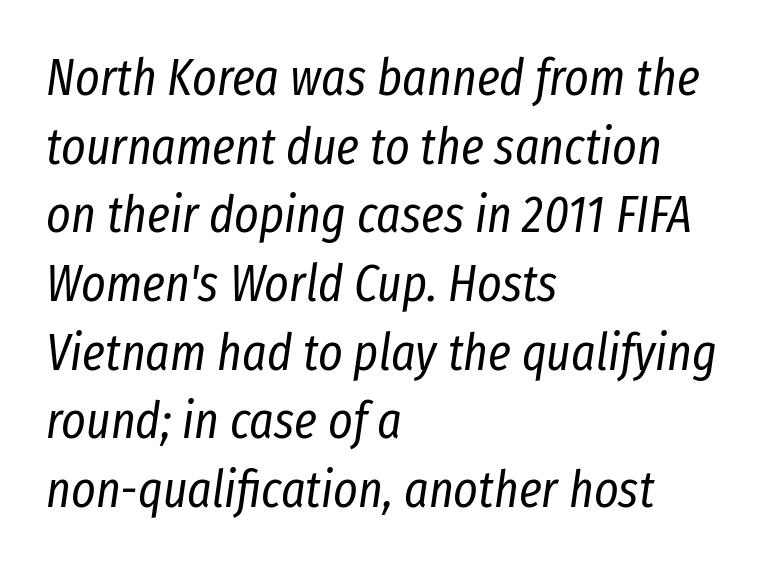
Q: Is the text bold? A: No.
Q: Is the text italic (slanted)? A: Yes, it leans right by about 8 degrees.
Q: Is the text underlined? A: No.
Q: How is the paragraph aligned? A: Left-aligned.
Q: Is the spacing between letters normal or unusually wide? A: Normal.
Q: Is the spacing between lines tight, normal or loose? A: Normal.
Q: Width (condensed, normal, or wide)? A: Condensed.
Q: Stroke contrast? A: Low.
Q: x-height? A: Medium.
Q: Monospaced? A: No.
